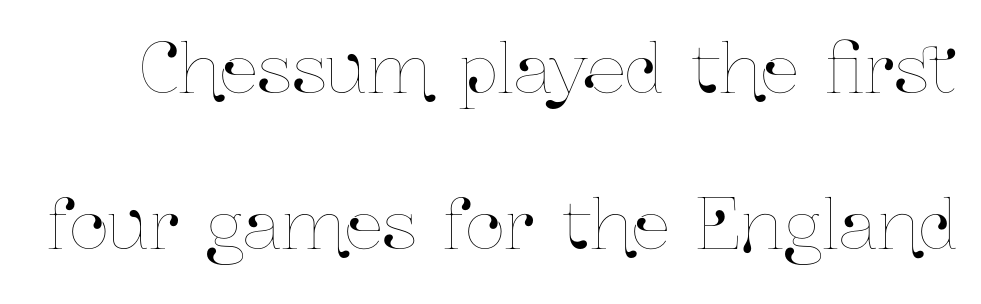
Q: Is the text italic (slanted)? A: No, it is upright.
Q: Is the text underlined? A: No.
Q: Is the spacing between letters normal or unusually wide? A: Normal.
Q: Is the spacing between lines tight, normal or loose? A: Loose.
Q: Width (condensed, normal, or wide)? A: Condensed.
Q: Stroke contrast? A: Low.
Q: x-height? A: Medium.
Q: Monospaced? A: No.
